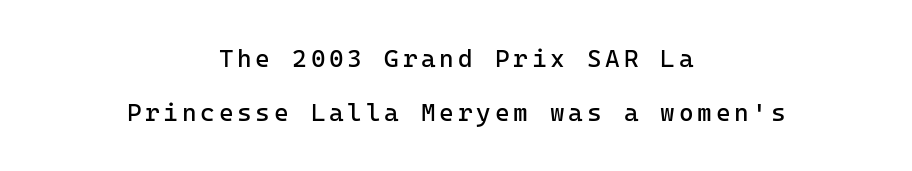
Q: Is the text bold? A: No.
Q: Is the text italic (slanted)? A: No, it is upright.
Q: Is the text underlined? A: No.
Q: How is the paragraph aligned? A: Centered.
Q: Is the spacing between lines tight, normal or loose? A: Loose.
